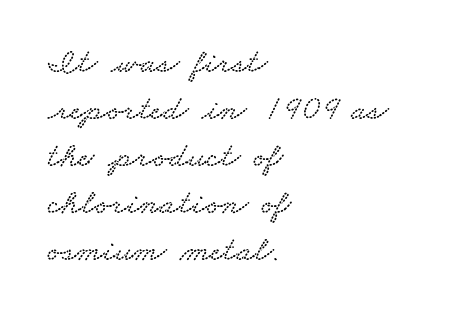
Q: Is the typeface a serif or a sans-serif typeface? A: Serif.
Q: Is the text underlined? A: No.
Q: How is the paragraph aligned? A: Left-aligned.
Q: Is the spacing between letters normal or unusually wide? A: Normal.
Q: Is the spacing between lines tight, normal or loose? A: Normal.
Q: Width (condensed, normal, or wide)? A: Wide.
Q: Stroke contrast? A: Low.
Q: x-height? A: Small.
Q: Monospaced? A: No.
